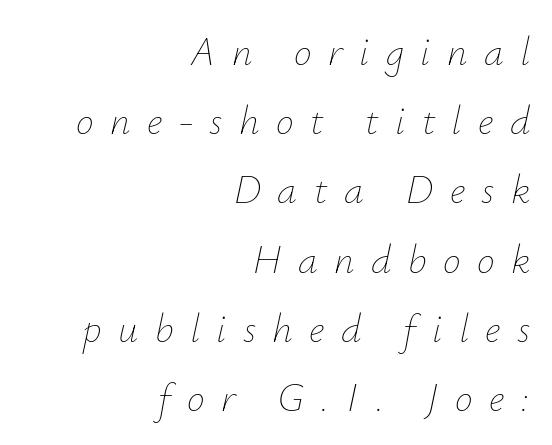
Q: Is the text bold? A: No.
Q: Is the text italic (slanted)? A: Yes, it leans right by about 12 degrees.
Q: Is the text underlined? A: No.
Q: How is the paragraph aligned? A: Right-aligned.
Q: Is the spacing between letters normal or unusually wide? A: Unusually wide.
Q: Width (condensed, normal, or wide)? A: Normal.
Q: Stroke contrast? A: Low.
Q: x-height? A: Small.
Q: Monospaced? A: No.
